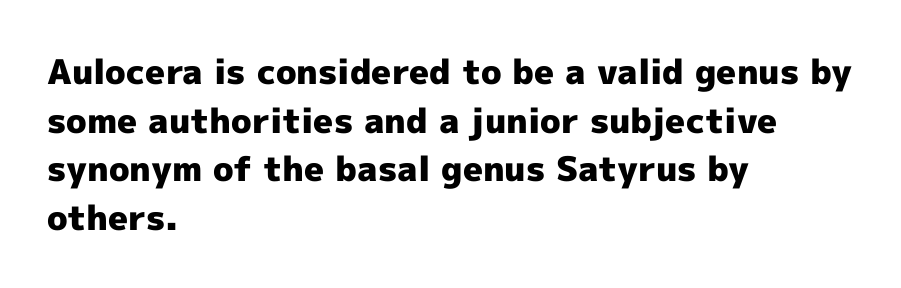
The image shows 34 px heavy sans-serif type, upright; set left-aligned, normal line spacing (1.43x), normal letter spacing, not underlined; a medium x-height.
